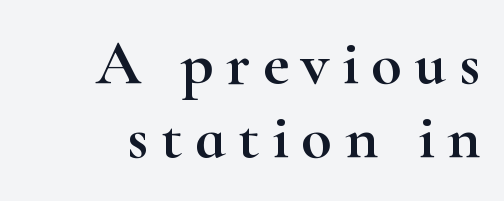
Compared with typical body copy, the letter spacing here is much looser. If you drew a line through each stem, it would be perfectly vertical. Do the characters align in a grid? No, the font is proportional. If you drew a ruler down the right edge, every line would touch it. Unlike a clean sans, this face finishes its strokes with serifs.
